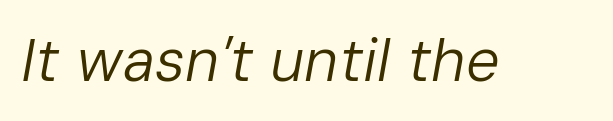
The image shows 60 px regular-weight type, italic (leaning right); set normal letter spacing, not underlined; low stroke contrast and a medium x-height.
